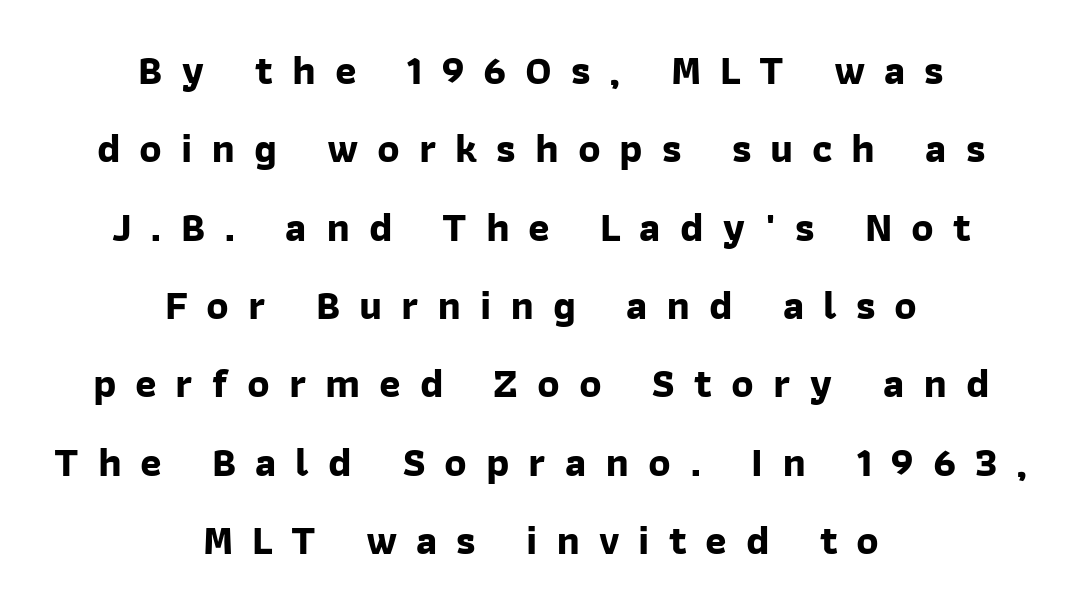
{"serif": "no", "bold": "yes", "weight": "bold", "width": "normal", "stroke_contrast": "low", "x_height": "medium", "monospaced": "no", "underline": "no", "align": "center", "line_spacing": "loose", "line_spacing_ratio": 1.91, "letter_spacing": "wide", "letter_spacing_em": 0.46, "glyph_px": 41}
